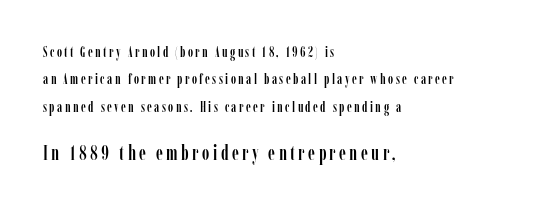
Leading is clearly above the norm, producing a sparse column. Notice how the stems are strictly vertical — no italics here. Unmarked baselines from the first word to the last. The later block is typeset at a bigger size than the earlier block. Where is the straight margin? On the left.
